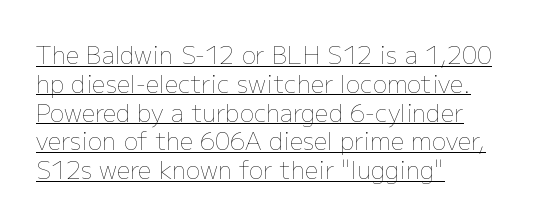
The image shows 24 px text type, upright; set left-aligned, line spacing 1.2x, normal letter spacing, underlined.
